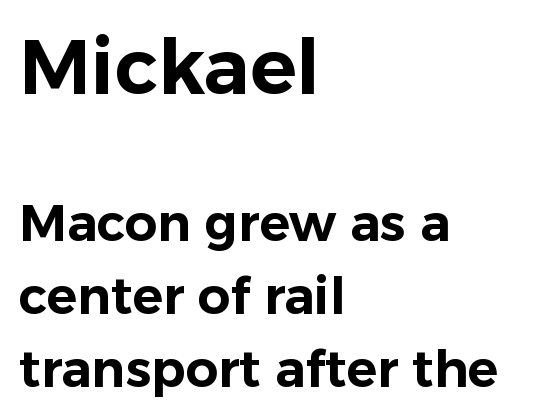
Q: Is the text italic (slanted)? A: No, it is upright.
Q: Is the typeface a serif or a sans-serif typeface? A: Sans-serif.
Q: Is the text underlined? A: No.
Q: How is the paragraph aligned? A: Left-aligned.
Q: Is the spacing between letters normal or unusually wide? A: Normal.
Q: Is the spacing between lines tight, normal or loose? A: Normal.
Q: Which block of text is set in a larger size, the first (top) or the second (bottom)? A: The first (top) one.
Q: Width (condensed, normal, or wide)? A: Normal.
Q: Stroke contrast? A: Low.
Q: x-height? A: Medium.
Q: Monospaced? A: No.
